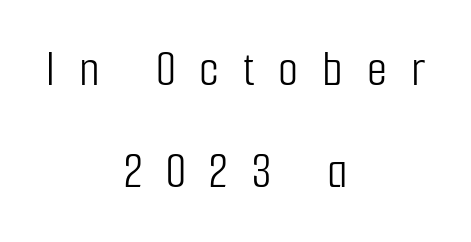
No italicization has been applied; the sample stays upright. Anything drawn beneath the words? Only blank space. Do the characters align in a grid? No, the font is proportional. Caption: expanded tracking, letters set apart. The letters look calm and open, with moderate or lighter stems. Typeset on center — no edge is straight.
